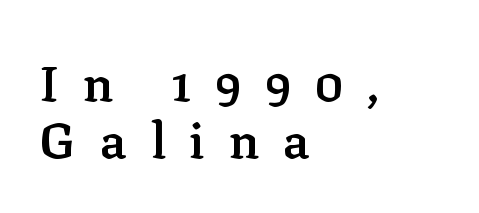
Q: Is the text bold? A: Semi-bold.
Q: Is the text italic (slanted)? A: No, it is upright.
Q: Is the typeface a serif or a sans-serif typeface? A: Serif.
Q: Is the text underlined? A: No.
Q: How is the paragraph aligned? A: Left-aligned.
Q: Is the spacing between letters normal or unusually wide? A: Unusually wide.
Q: Is the spacing between lines tight, normal or loose? A: Tight.
Q: Width (condensed, normal, or wide)? A: Normal.
Q: Stroke contrast? A: Low.
Q: x-height? A: Medium.
Q: Monospaced? A: No.
